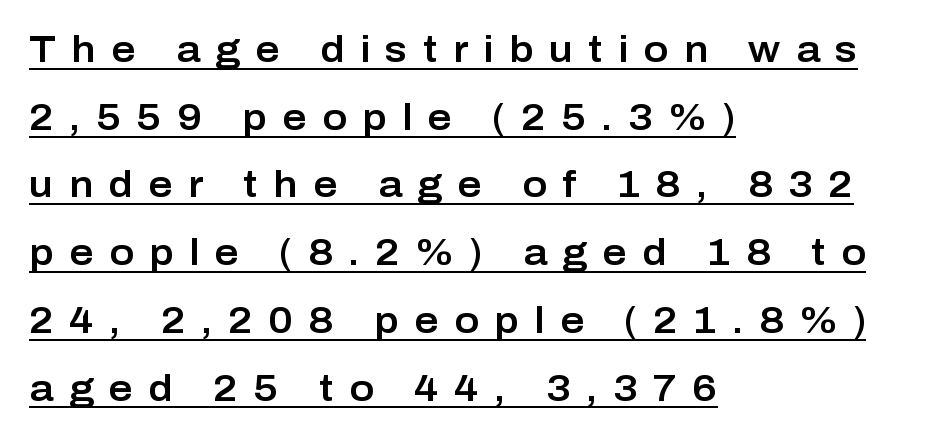
{"serif": "no", "italic": "no", "width": "normal", "stroke_contrast": "low", "x_height": "medium", "monospaced": "no", "underline": "yes", "align": "left", "line_spacing_ratio": 1.83, "letter_spacing": "wide", "letter_spacing_em": 0.42, "glyph_px": 37}
